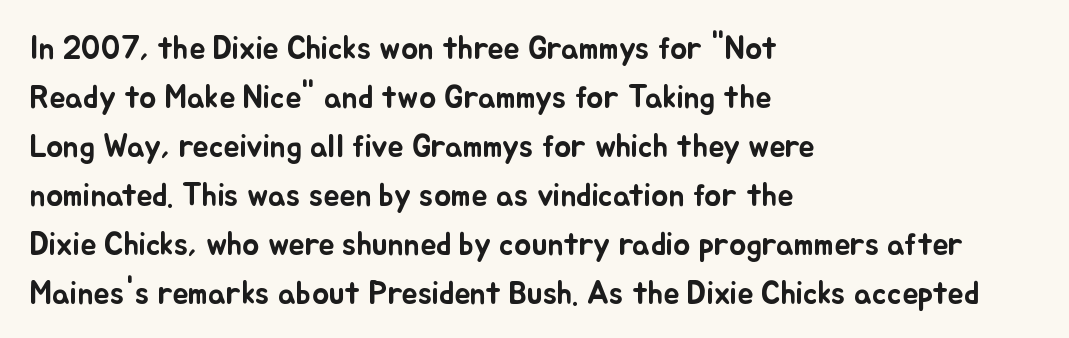
The image shows 32 px text type, upright; set left-aligned, normal line spacing (1.53x), normal letter spacing, not underlined; low stroke contrast and a small x-height.
